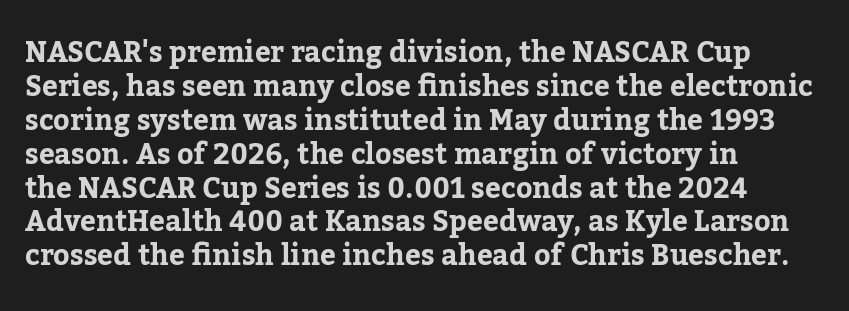
The axis of the letterforms is exactly vertical. Clear beneath every line of the passage. A typesetter would call this zero additional tracking. You could not count columns in this text — the font is proportionally spaced. The rendering anchors every line to the left-hand side. In terms of weight, the rendering is a true, heavy bold.
